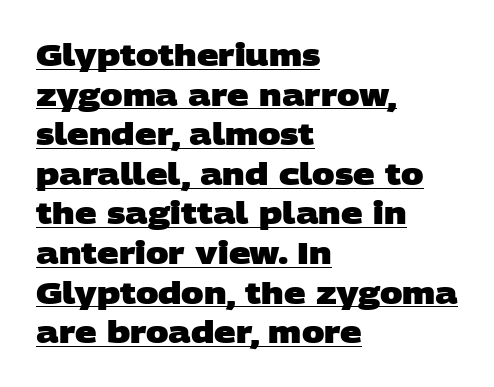
This sample has the flowing, uneven cadence of proportional lettering. Stroke thickness is high; the sample reads as a true bold. This block has exactly the height ordinary leading produces. The lettering is marked with a stroke running underneath it.
